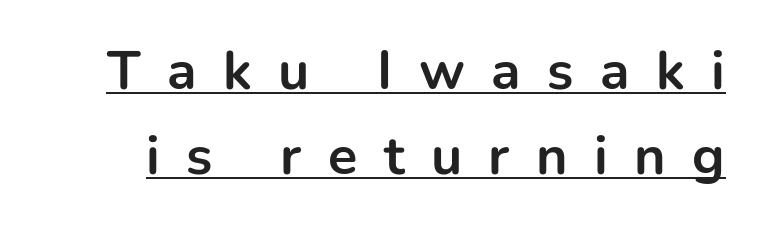
{"serif": "no", "italic": "no", "bold": "yes", "weight": "bold", "width": "normal", "stroke_contrast": "low", "x_height": "medium", "monospaced": "no", "underline": "yes", "line_spacing": "normal", "line_spacing_ratio": 1.57, "letter_spacing": "wide", "letter_spacing_em": 0.49, "glyph_px": 54}
